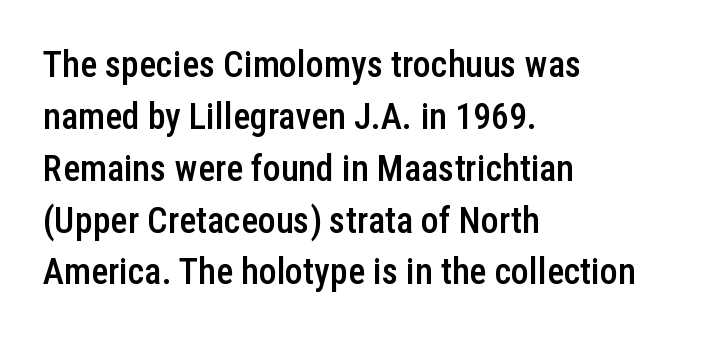
Q: Is the text bold? A: Semi-bold.
Q: Is the text italic (slanted)? A: No, it is upright.
Q: Is the typeface a serif or a sans-serif typeface? A: Sans-serif.
Q: Is the text underlined? A: No.
Q: How is the paragraph aligned? A: Left-aligned.
Q: Is the spacing between letters normal or unusually wide? A: Normal.
Q: Is the spacing between lines tight, normal or loose? A: Normal.
Q: Width (condensed, normal, or wide)? A: Condensed.
Q: Stroke contrast? A: Low.
Q: x-height? A: Medium.
Q: Monospaced? A: No.
